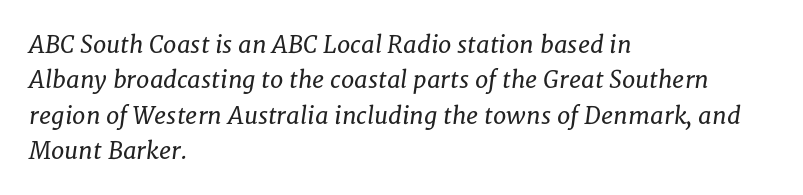
Bare-footed words on every line. Reading down the block, your eye returns to a fixed left position each line. Every character sits at an angle, as italics do. Notice how descenders clear the ascenders below comfortably — that's standard leading. The strokes are not fattened; the text isn't bold. How are the letters spaced? Ordinarily, with no added tracking.
